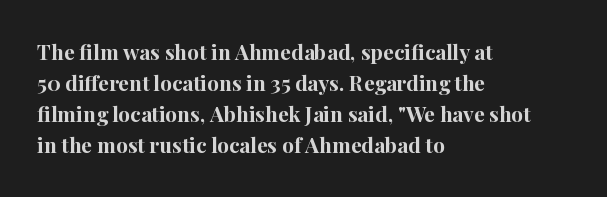
Q: Is the text bold? A: Yes.
Q: Is the text italic (slanted)? A: No, it is upright.
Q: Is the text underlined? A: No.
Q: How is the paragraph aligned? A: Left-aligned.
Q: Is the spacing between letters normal or unusually wide? A: Normal.
Q: Is the spacing between lines tight, normal or loose? A: Normal.
